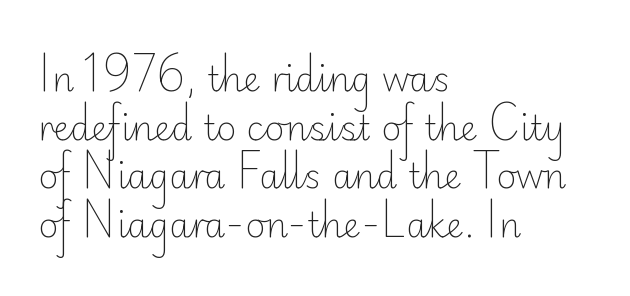
{"serif": "no", "italic": "no", "bold": "no", "weight": "light", "width": "normal", "stroke_contrast": "low", "x_height": "small", "monospaced": "no", "underline": "no", "align": "left", "line_spacing": "normal", "line_spacing_ratio": 1.43, "letter_spacing": "normal", "letter_spacing_em": 0.0, "glyph_px": 34}
